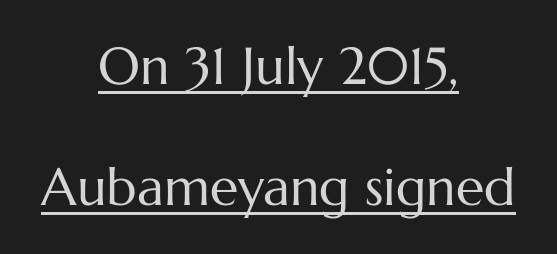
Ink coverage per letter is moderate at most. The setting favours the middle, as headings and verse often do. Underlining? Definitely there. The tracking reads as untouched default to a designer's eye.
